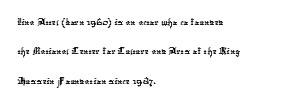
Q: Is the text underlined? A: No.
Q: How is the paragraph aligned? A: Left-aligned.
Q: Is the spacing between letters normal or unusually wide? A: Normal.
Q: Is the spacing between lines tight, normal or loose? A: Normal.
